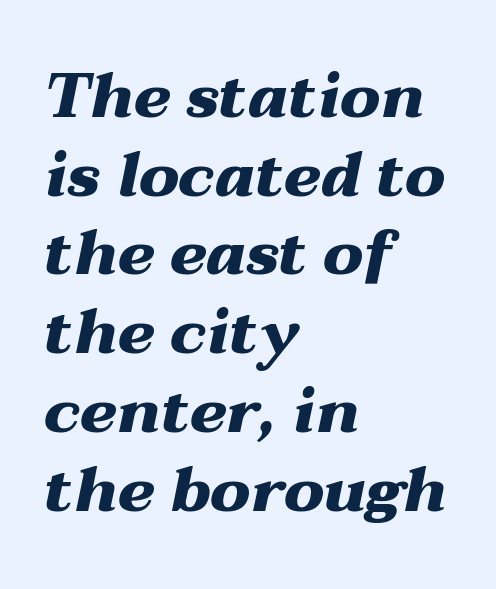
Q: Is the text bold? A: Yes.
Q: Is the text italic (slanted)? A: Yes, it leans right by about 12 degrees.
Q: Is the text underlined? A: No.
Q: How is the paragraph aligned? A: Left-aligned.
Q: Is the spacing between letters normal or unusually wide? A: Normal.
Q: Is the spacing between lines tight, normal or loose? A: Normal.
Q: Width (condensed, normal, or wide)? A: Wide.
Q: Stroke contrast? A: Medium.
Q: x-height? A: Medium.
Q: Monospaced? A: No.
